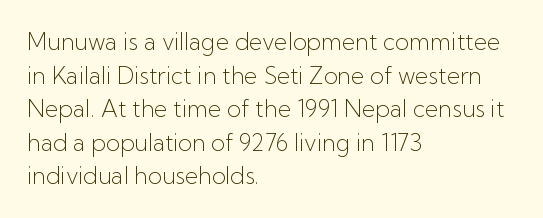
What stands out about the letter spacing? Nothing — it is the standard amount. Type without underlining. You can tell it's not italic because the verticals are truly vertical. Is there much room between lines? A standard amount, neither cramped nor airy.
